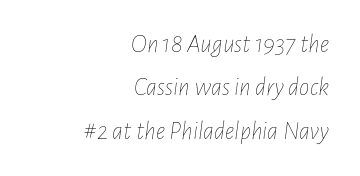
The passage shown has conventional tracking throughout. If you drew a line through each stem, it would be angled. Rule under the text: the space is simply empty. The leading is moderate, giving the passage an even texture. All the whitespace from short lines collects on the left. Is the type heavy? It reads as light-to-regular instead.
